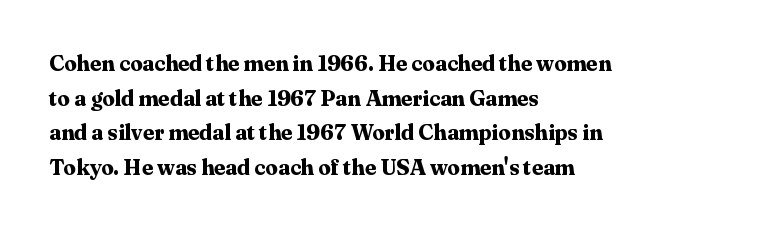
The image shows 22 px bold type, upright; set left-aligned, normal line spacing (1.57x), normal letter spacing, not underlined.
